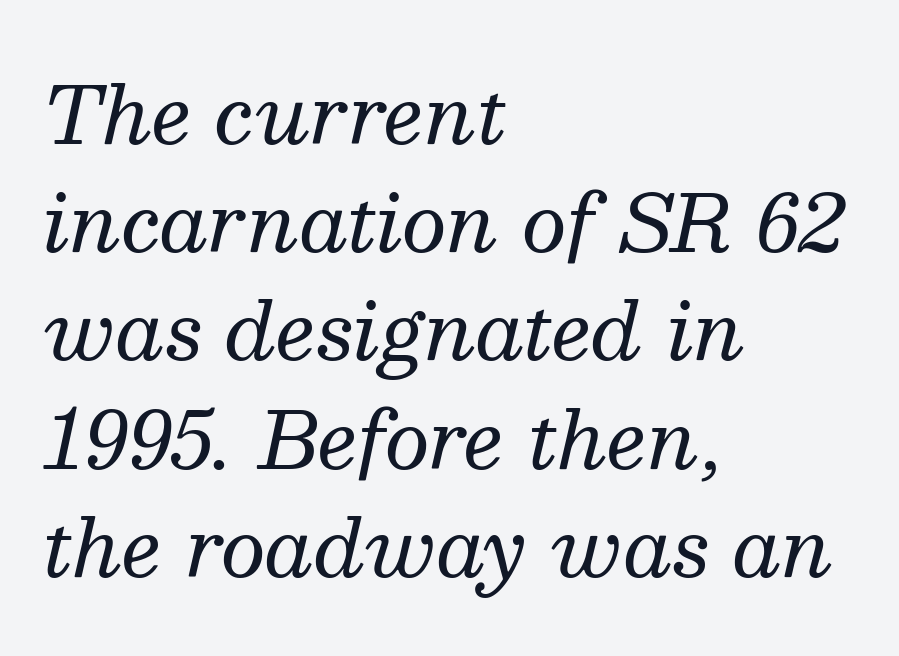
{"serif": "yes", "italic": "yes", "lean": "right", "slant_degrees": 13, "bold": "no", "weight": "regular", "width": "normal", "stroke_contrast": "medium", "x_height": "medium", "monospaced": "no", "underline": "no", "align": "left", "line_spacing": "normal", "line_spacing_ratio": 1.37, "letter_spacing": "normal", "letter_spacing_em": 0.0, "glyph_px": 79}
